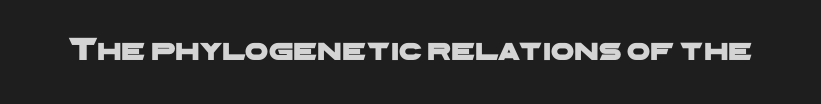
{"serif": "no", "width": "wide", "stroke_contrast": "low", "x_height": "medium", "monospaced": "no", "underline": "no", "letter_spacing": "normal", "letter_spacing_em": 0.0, "glyph_px": 33}
